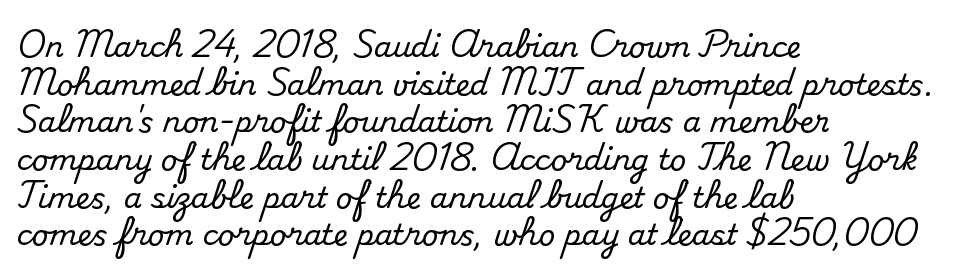
{"serif": "yes", "width": "normal", "stroke_contrast": "medium", "x_height": "small", "monospaced": "no", "underline": "no", "align": "left", "line_spacing": "normal", "line_spacing_ratio": 1.3, "letter_spacing": "normal", "letter_spacing_em": 0.0, "glyph_px": 29}
